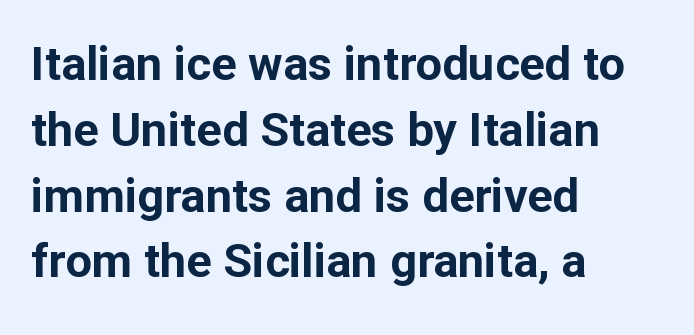
{"serif": "no", "italic": "no", "bold": "yes", "weight": "bold", "width": "normal", "stroke_contrast": "low", "x_height": "medium", "monospaced": "no", "underline": "no", "align": "left", "line_spacing": "normal", "line_spacing_ratio": 1.4, "letter_spacing": "normal", "letter_spacing_em": 0.0, "glyph_px": 47}
